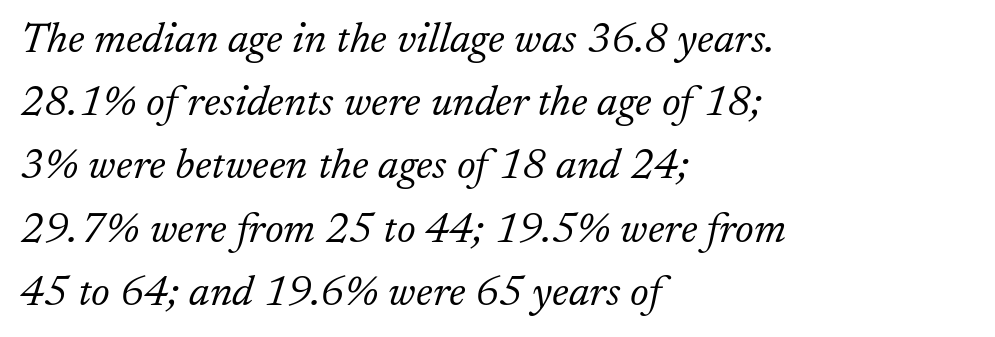
The image shows 43 px light serif type, italic (leaning right); set left-aligned, normal line spacing (1.47x), normal letter spacing, not underlined; low stroke contrast and a small x-height.
